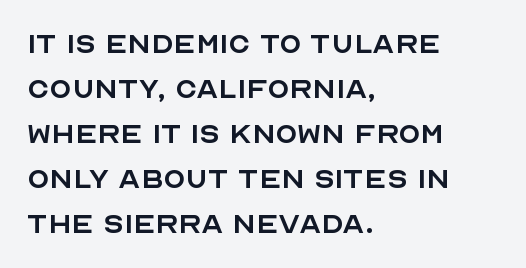
The image shows 36 px regular-weight sans-serif type, upright; set left-aligned, normal line spacing (1.25x), normal letter spacing, not underlined; a large x-height.
